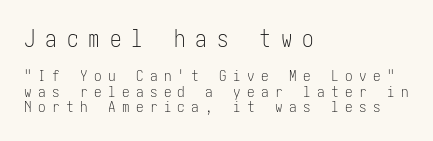
{"italic": "no", "bold": "no", "underline": "no", "align": "left", "line_spacing": "tight", "line_spacing_ratio": 1.03, "letter_spacing": "wide", "letter_spacing_em": 0.43, "larger_block": "first", "size_ratio": 1.53, "glyph_px": 23}
